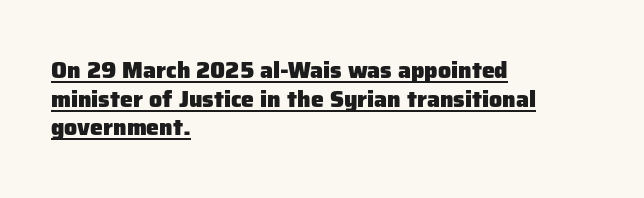
The image shows 23 px bold type, upright; set left-aligned, line spacing 1.24x, normal letter spacing, underlined.
